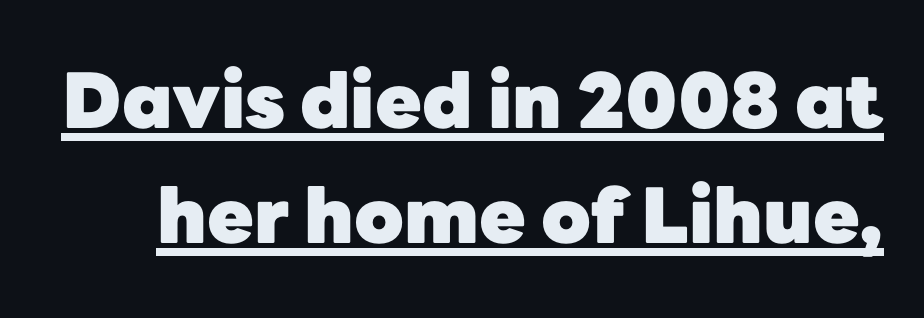
Character widths vary here, with narrow letters taking less room than wide ones. Look at the bottom of the vertical strokes: they stop flat, with no serifs. Beneath each row of characters lies a ruled line. Its strokes are broad and dark, the hallmark of bold type.
